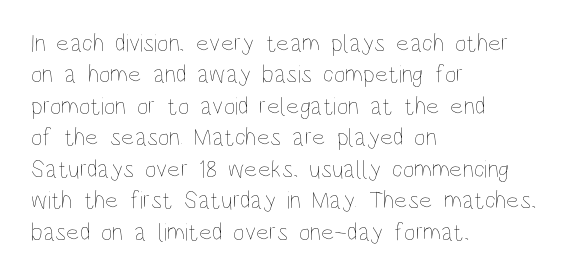
The image shows 25 px text type, upright; set left-aligned, normal line spacing (1.26x), normal letter spacing, not underlined.
